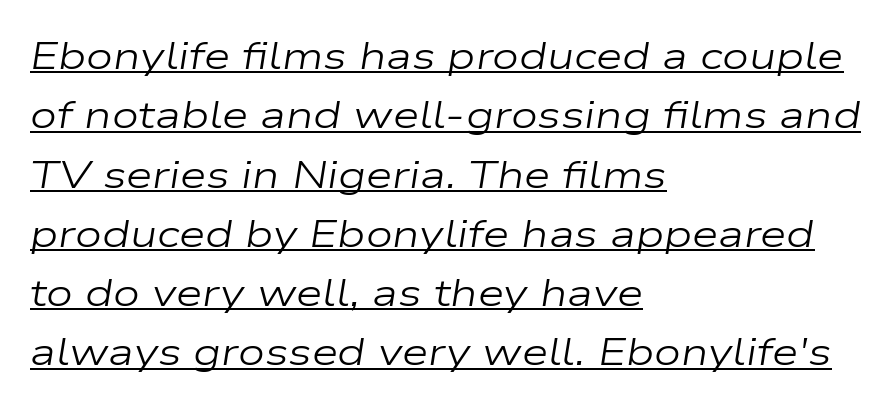
This is not heavy type; no bold has been used. Proportional: the letters do not fall into vertical columns. The lines in this sample share a left origin and differ only in where they stop. What's the leading like? Ordinary, nothing unusual. These lines were composed using italics. The line texture is even and compact thanks to regular tracking.
